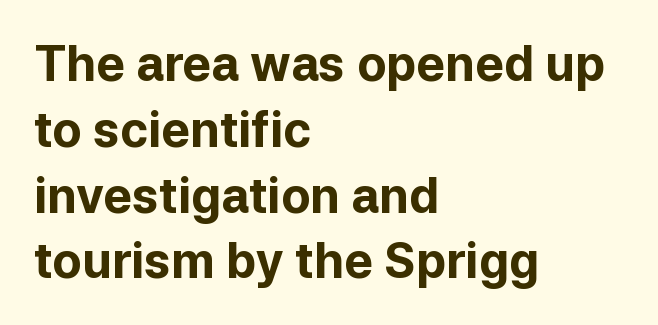
{"serif": "no", "italic": "no", "bold": "yes", "weight": "bold", "width": "normal", "stroke_contrast": "low", "x_height": "medium", "monospaced": "no", "underline": "no", "align": "left", "line_spacing": "normal", "line_spacing_ratio": 1.37, "letter_spacing": "normal", "letter_spacing_em": 0.0, "glyph_px": 48}
